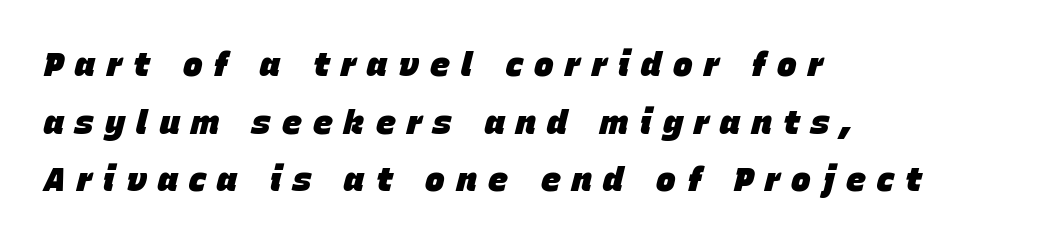
Q: Is the text bold? A: Yes.
Q: Is the text italic (slanted)? A: Yes, it leans right by about 15 degrees.
Q: Is the text underlined? A: No.
Q: How is the paragraph aligned? A: Left-aligned.
Q: Is the spacing between letters normal or unusually wide? A: Unusually wide.
Q: Width (condensed, normal, or wide)? A: Normal.
Q: Stroke contrast? A: Low.
Q: x-height? A: Large.
Q: Monospaced? A: No.
